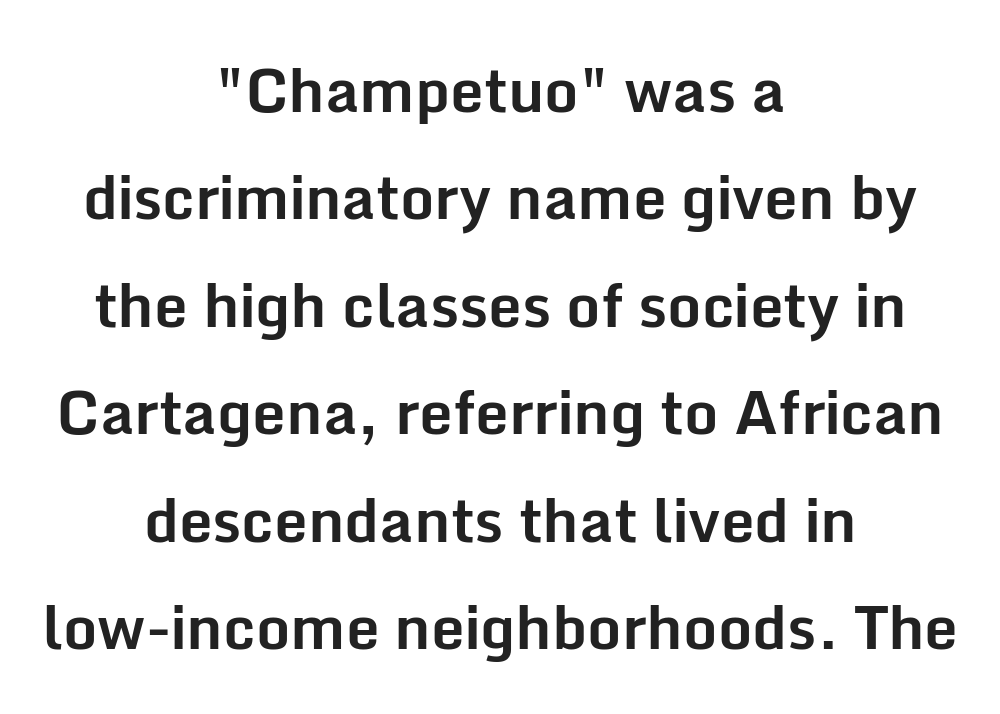
The image shows 60 px bold sans-serif type, upright; set centered, line spacing 1.79x, normal letter spacing, not underlined; low stroke contrast and a medium x-height.
